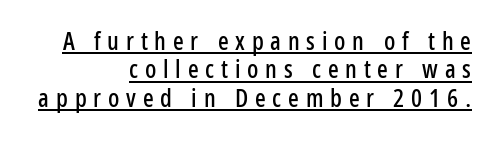
{"italic": "no", "underline": "yes", "align": "right", "line_spacing": "tight", "line_spacing_ratio": 1.14, "letter_spacing": "wide", "letter_spacing_em": 0.27, "glyph_px": 25}
